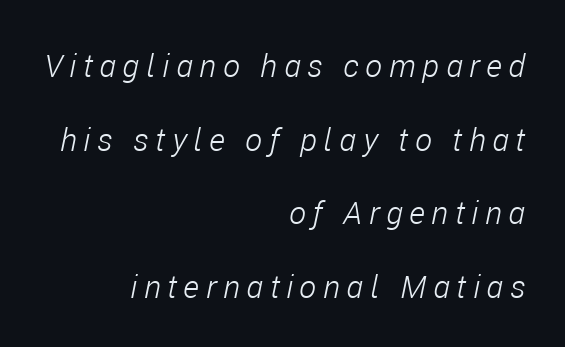
The image shows 32 px light, condensed type, italic (leaning right); set right-aligned, loose line spacing (2.3x), unusually wide letter spacing (+0.21 em), not underlined; low stroke contrast and a medium x-height.
